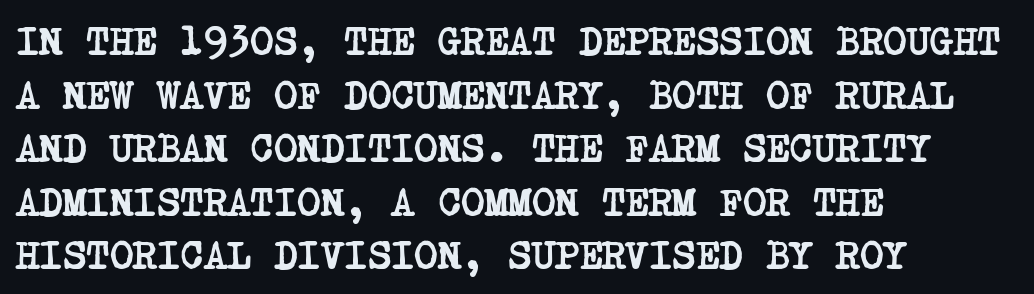
Q: Is the text bold? A: Yes.
Q: Is the typeface a serif or a sans-serif typeface? A: Serif.
Q: Is the text underlined? A: No.
Q: How is the paragraph aligned? A: Left-aligned.
Q: Is the spacing between letters normal or unusually wide? A: Normal.
Q: Is the spacing between lines tight, normal or loose? A: Normal.
Q: Width (condensed, normal, or wide)? A: Condensed.
Q: Stroke contrast? A: Low.
Q: x-height? A: Large.
